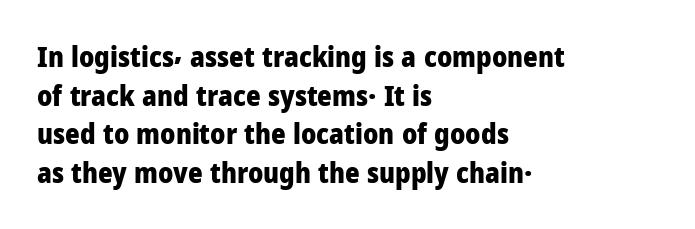
Q: Is the text bold? A: Yes.
Q: Is the text italic (slanted)? A: No, it is upright.
Q: Is the typeface a serif or a sans-serif typeface? A: Sans-serif.
Q: Is the text underlined? A: No.
Q: How is the paragraph aligned? A: Left-aligned.
Q: Is the spacing between letters normal or unusually wide? A: Normal.
Q: Is the spacing between lines tight, normal or loose? A: Normal.
Q: Width (condensed, normal, or wide)? A: Normal.
Q: Stroke contrast? A: Low.
Q: x-height? A: Medium.
Q: Monospaced? A: No.
